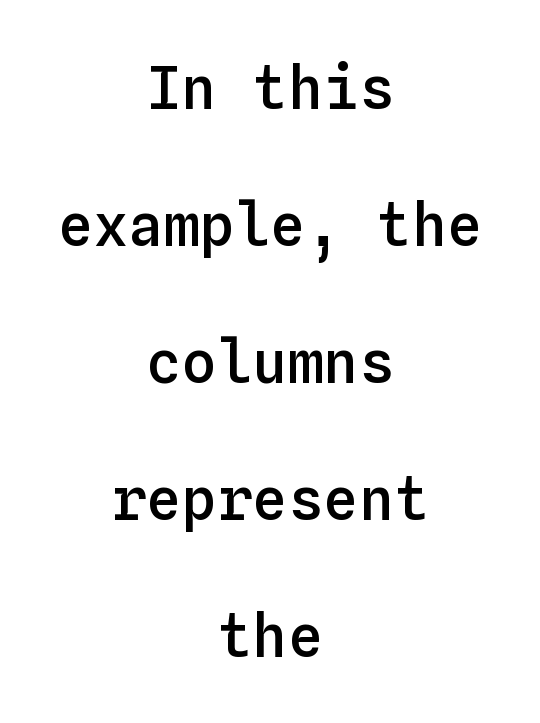
The image shows 59 px semibold type, upright, monospaced; set centered, loose line spacing (2.32x), normal letter spacing, not underlined; low stroke contrast and a medium x-height.
